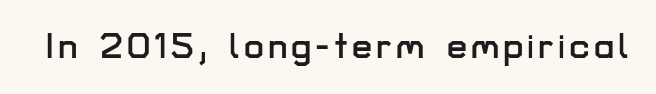
Q: Is the text italic (slanted)? A: No, it is upright.
Q: Is the typeface a serif or a sans-serif typeface? A: Sans-serif.
Q: Is the text underlined? A: No.
Q: Width (condensed, normal, or wide)? A: Normal.
Q: Stroke contrast? A: Low.
Q: x-height? A: Medium.
Q: Monospaced? A: No.
